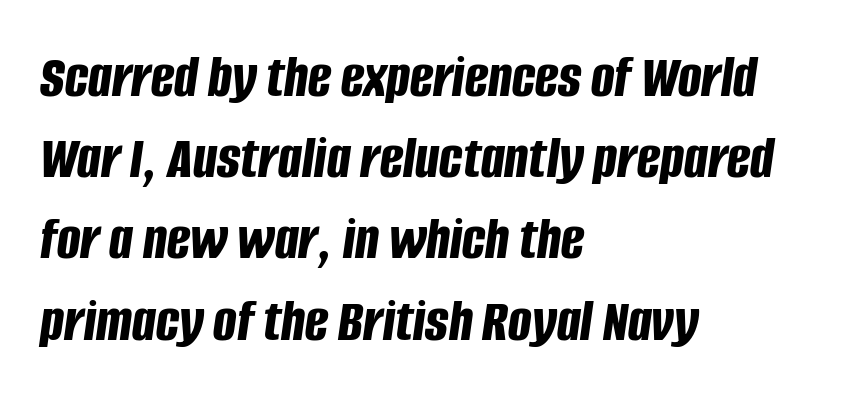
Successive baselines arrive at the customary interval. The passage is arranged the way most books set body copy — flush left. Slanted lettering throughout. The baseline area is clear. Its strokes are broad and dark, the hallmark of bold type. Think of a printed novel: that variable character pitch is what you see here.
